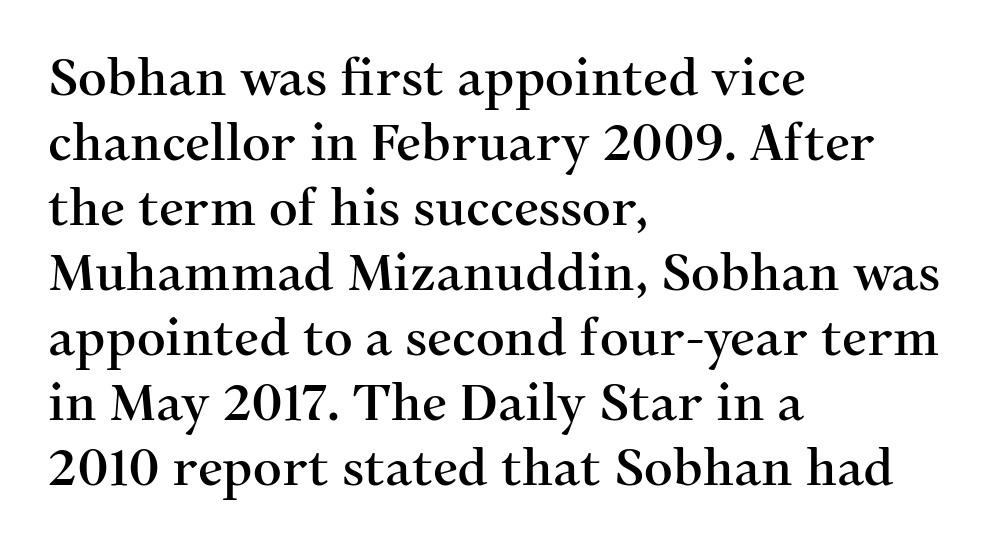
{"serif": "yes", "italic": "no", "width": "normal", "stroke_contrast": "medium", "x_height": "medium", "monospaced": "no", "underline": "no", "align": "left", "line_spacing": "normal", "line_spacing_ratio": 1.3, "letter_spacing": "normal", "letter_spacing_em": 0.0, "glyph_px": 50}
